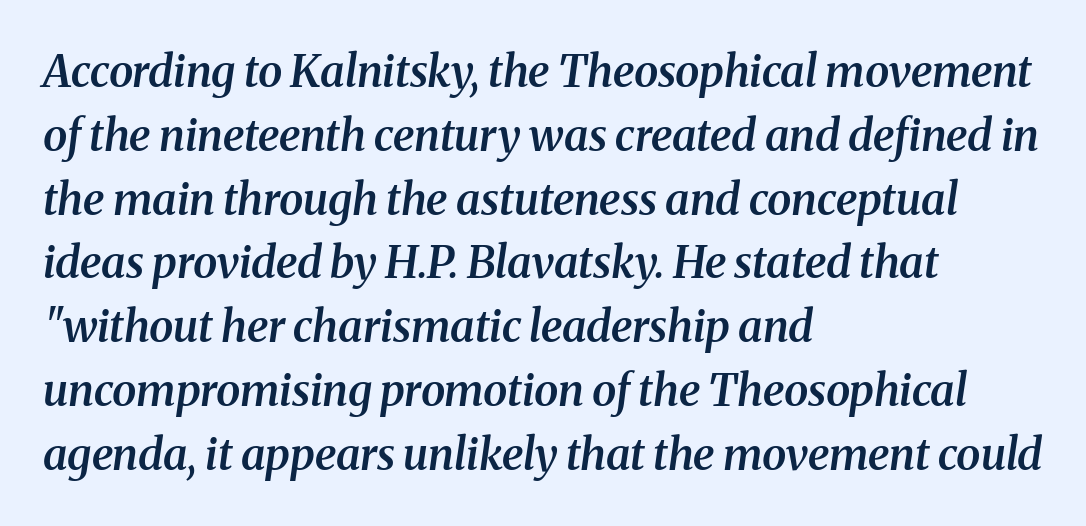
In terms of weight, the rendering is demibold, just under bold. Quick note: interline space is typical. Little horizontal feet cap the strokes, marking this as serif type. The type is set solid horizontally, with unmodified tracking.
